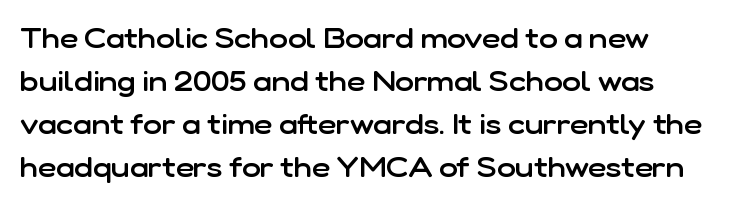
Typographically, this falls in the sans-serif category. The rendering keeps characters at their native spacing. Summary of weight: moderately heavy, a semibold. You can tell it's not italic because the verticals are truly vertical. A classic flush-left, rag-right setting is used for this passage.
